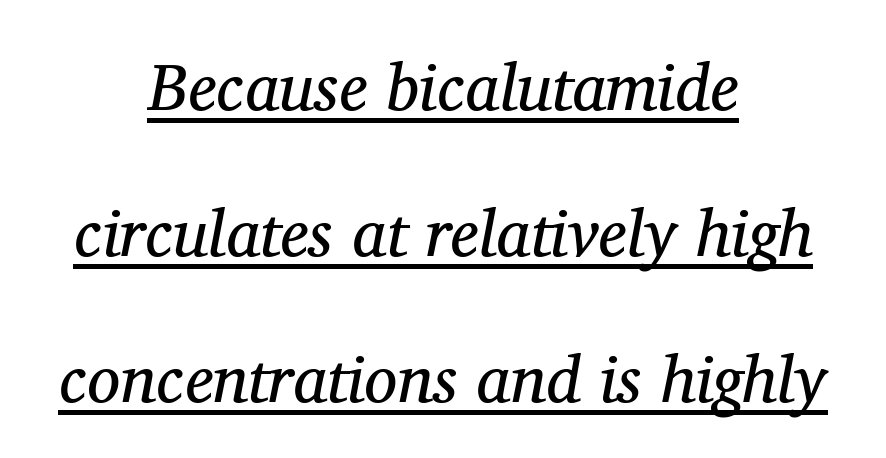
The weight would be labelled regular, book, light, or lighter still. These lines stack symmetrically, like a column narrowing and widening about its center. Yep, those are serifs on the letters. The face used here is proportionally spaced, like ordinary book or web type. Reading down the column, the eye jumps a long way to each next line.
